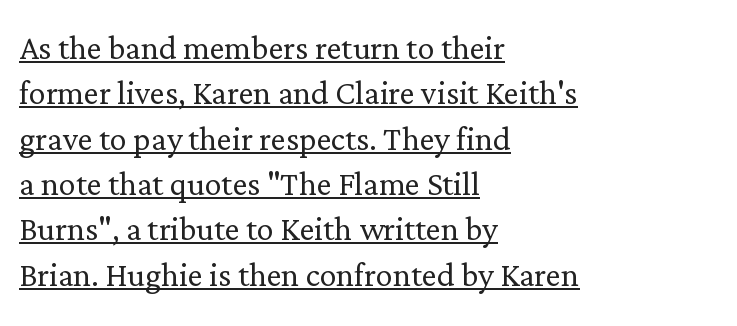
The image shows 42 px light serif type, upright; set left-aligned, tight line spacing (1.08x), normal letter spacing, underlined; low stroke contrast and a medium x-height.
